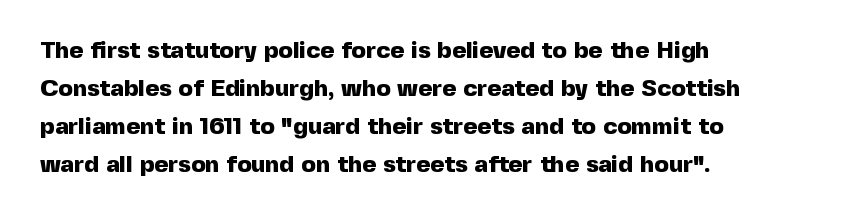
The space between consecutive lines is moderate. Alignment: flush left. The passage shown is not underscored anywhere. The type is set solid horizontally, with unmodified tracking. The characters look thick and weighty, a clear bold. Unlike italic type, these characters show no tilt at all.
